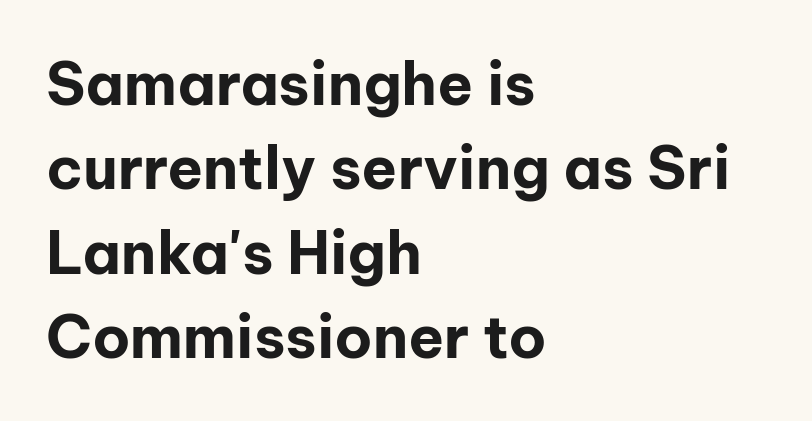
You could not count columns in this text — the font is proportionally spaced. The vertical gap from one line to the next is medium. These words are printed bold, with thick strokes throughout. Note: no serifs on the glyphs.
